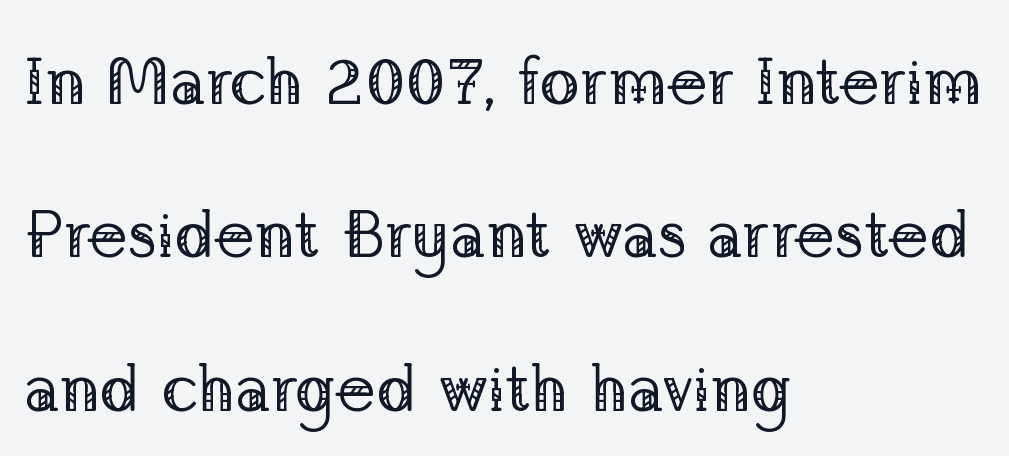
Stroke terminals: seriffed. The face used here is rendered with its standard letterfit. Heft: none added — not bold. Rendered with straight, roman letterforms.
